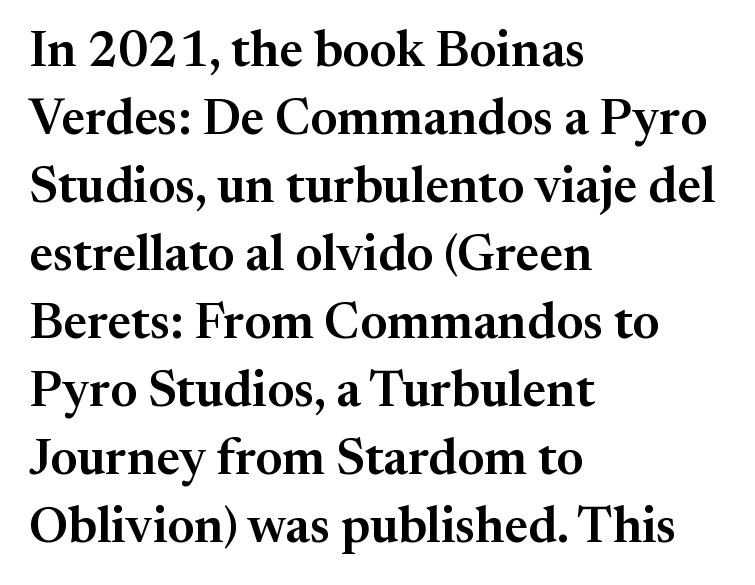
Q: Is the text italic (slanted)? A: No, it is upright.
Q: Is the typeface a serif or a sans-serif typeface? A: Serif.
Q: Is the text underlined? A: No.
Q: How is the paragraph aligned? A: Left-aligned.
Q: Is the spacing between letters normal or unusually wide? A: Normal.
Q: Is the spacing between lines tight, normal or loose? A: Normal.
Q: Width (condensed, normal, or wide)? A: Normal.
Q: Stroke contrast? A: Medium.
Q: x-height? A: Medium.
Q: Monospaced? A: No.
